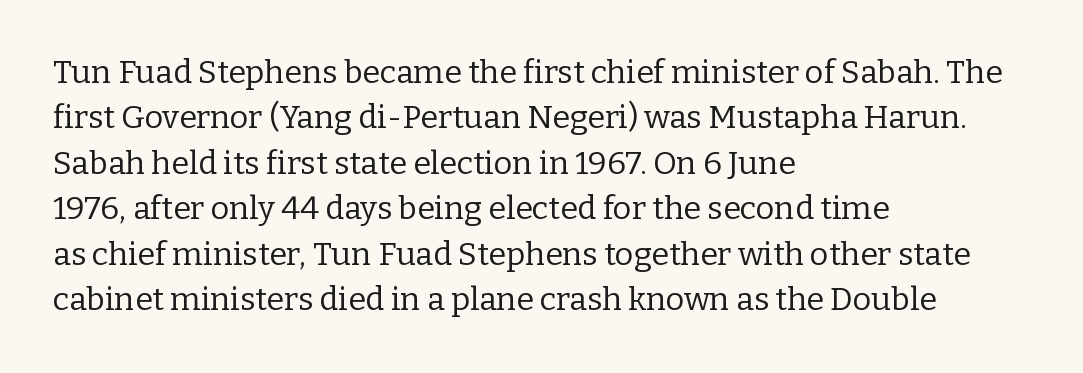
The image shows 32 px regular-weight serif type, upright; set left-aligned, normal line spacing (1.42x), normal letter spacing, not underlined; low stroke contrast and a medium x-height.
